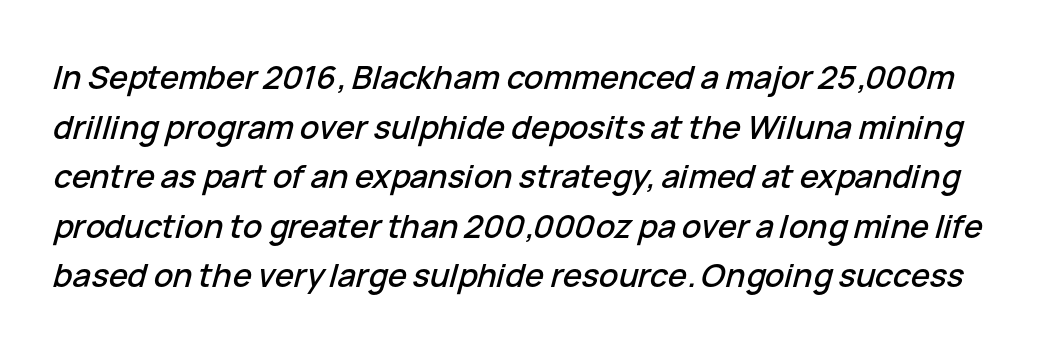
{"italic": "yes", "lean": "right", "slant_degrees": 15, "width": "normal", "stroke_contrast": "low", "x_height": "medium", "monospaced": "no", "underline": "no", "line_spacing": "normal", "line_spacing_ratio": 1.55, "letter_spacing": "normal", "letter_spacing_em": 0.0, "glyph_px": 32}
